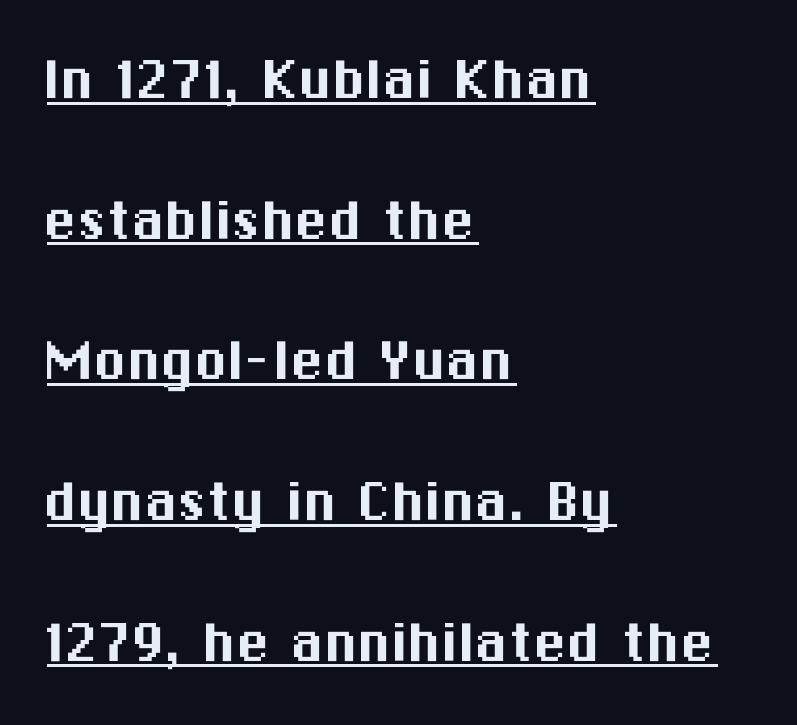
Horizontal bands of white between lines are thick stripes. The letterforms sit shoulder to shoulder at normal distance. Typographically, this falls in the sans-serif category. These lines are rendered in a variable-pitch font.
